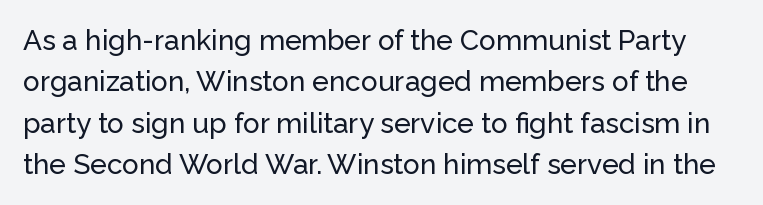
{"serif": "no", "italic": "no", "width": "normal", "stroke_contrast": "low", "x_height": "medium", "monospaced": "no", "underline": "no", "line_spacing": "normal", "line_spacing_ratio": 1.48, "letter_spacing": "normal", "letter_spacing_em": 0.0, "glyph_px": 28}
